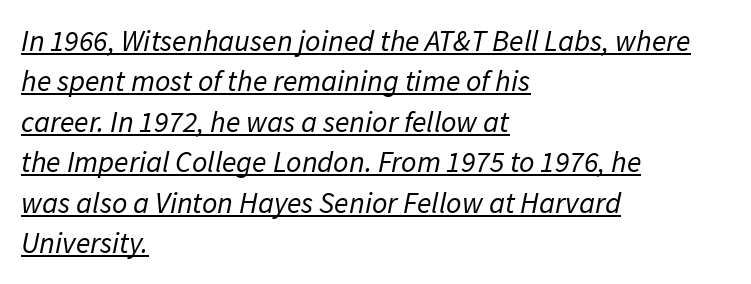
The image shows 30 px regular-weight sans-serif type; set left-aligned, normal line spacing (1.35x), normal letter spacing, underlined; low stroke contrast and a medium x-height.
